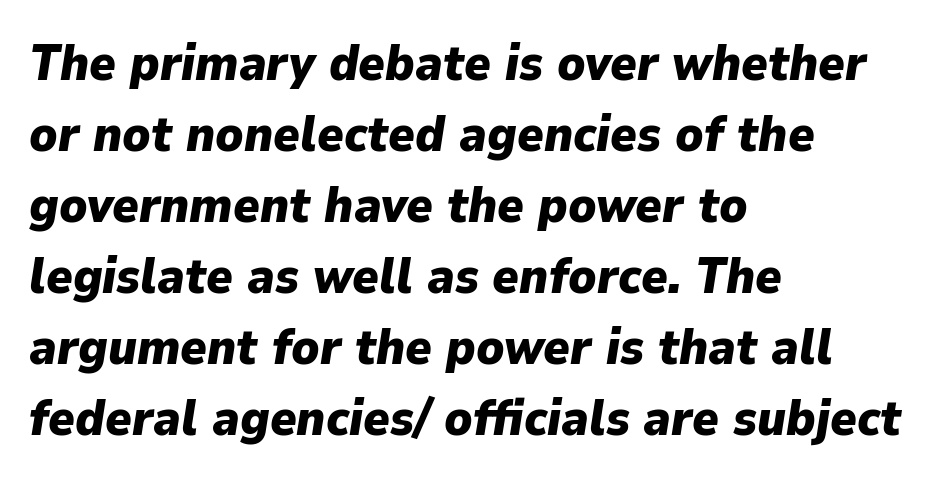
The area under the type is left untouched. What stands out about the letter spacing? Nothing — it is the standard amount. You could not count columns in this text — the font is proportionally spaced. Line starts are locked; line ends wander. These words are printed bold, with thick strokes throughout.
